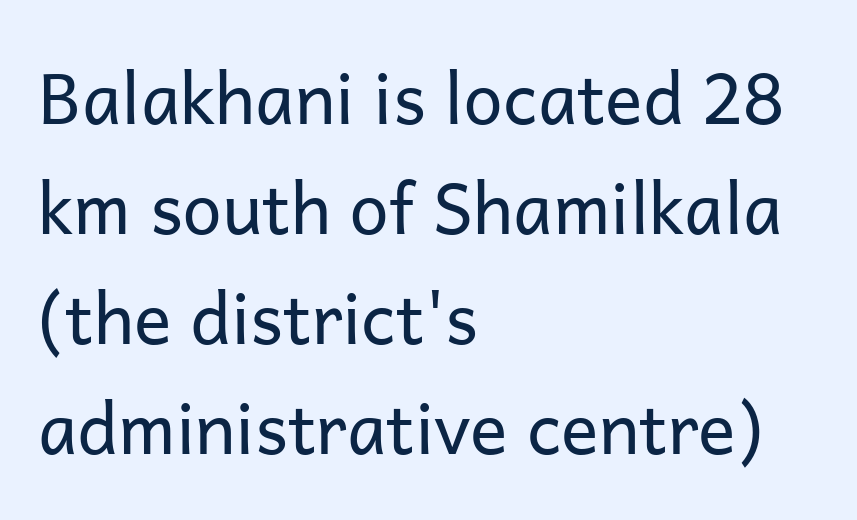
The image shows 70 px regular-weight sans-serif type, upright; set left-aligned, normal line spacing (1.57x), normal letter spacing, not underlined; low stroke contrast and a medium x-height.
